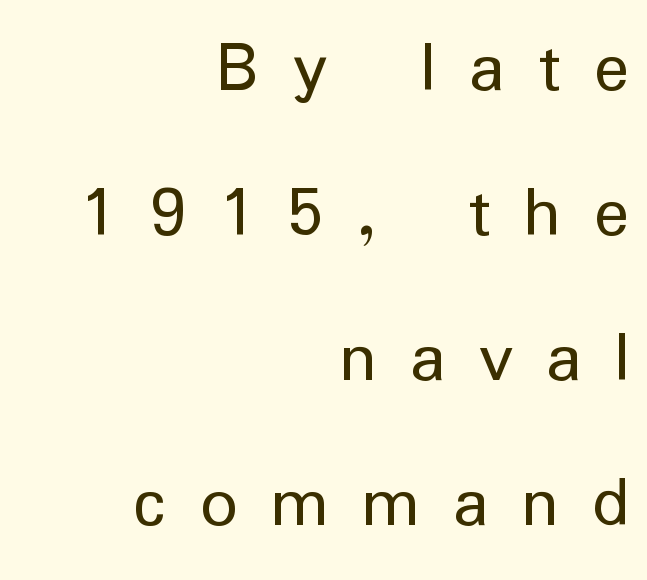
The text was rendered using a sans face with plain stroke endings. Is the stroke heavy? The answer is a plain regular-or-lighter. Reading down the block, your eye finds every line finishing at a fixed right position. Airy leading. The space directly below the letters is spotless.
